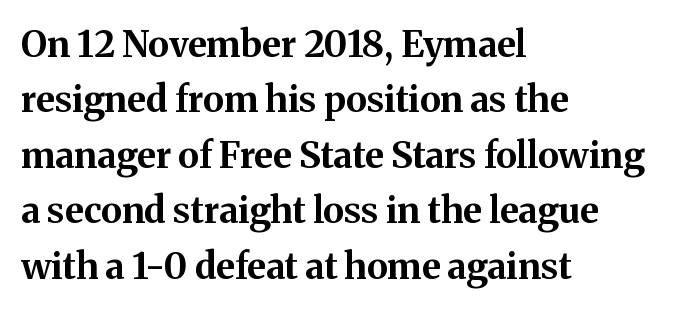
{"serif": "yes", "italic": "no", "bold": "yes", "weight": "bold", "width": "normal", "stroke_contrast": "medium", "x_height": "medium", "monospaced": "no", "underline": "no", "align": "left", "line_spacing": "normal", "line_spacing_ratio": 1.54, "letter_spacing": "normal", "letter_spacing_em": 0.0, "glyph_px": 36}
